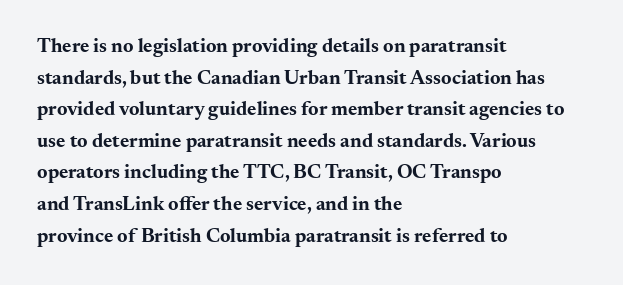
Q: Is the text bold? A: Yes.
Q: Is the text italic (slanted)? A: No, it is upright.
Q: Is the text underlined? A: No.
Q: How is the paragraph aligned? A: Left-aligned.
Q: Is the spacing between letters normal or unusually wide? A: Normal.
Q: Is the spacing between lines tight, normal or loose? A: Normal.
